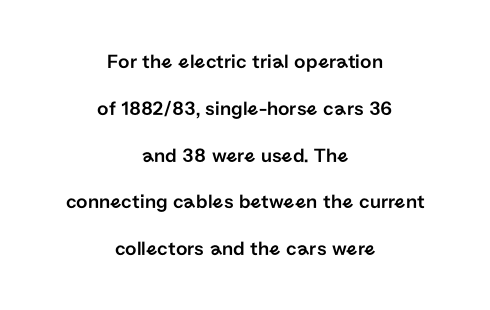
{"italic": "no", "underline": "no", "align": "center", "line_spacing": "loose", "line_spacing_ratio": 2.34, "letter_spacing": "normal", "letter_spacing_em": 0.0, "glyph_px": 20}
